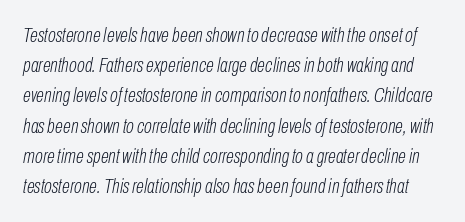
Nothing heavy about these letters — not bold at all. Only glyphs here, with clear space below each row. The axis of the letterforms is tilted away from vertical. Tracking value appears to be zero — textbook default spacing.
